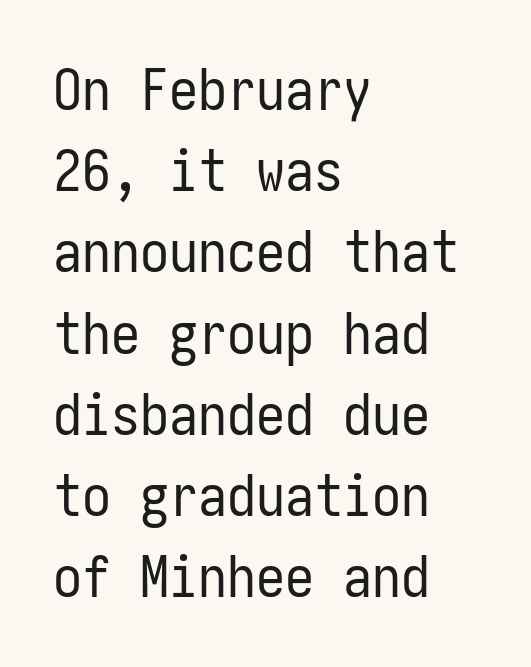
The image shows 58 px regular-weight, condensed sans-serif type, upright; set left-aligned, normal line spacing (1.4x), normal letter spacing, not underlined; low stroke contrast and a medium x-height.
